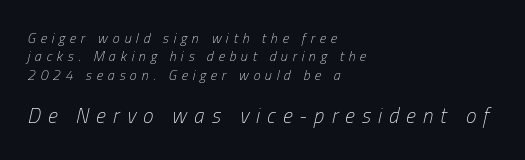
The image shows 21 px text type, italic (leaning right); set left-aligned, normal line spacing (1.32x), unusually wide letter spacing (+0.34 em), not underlined; the second (bottom) block is 1.5x larger.
